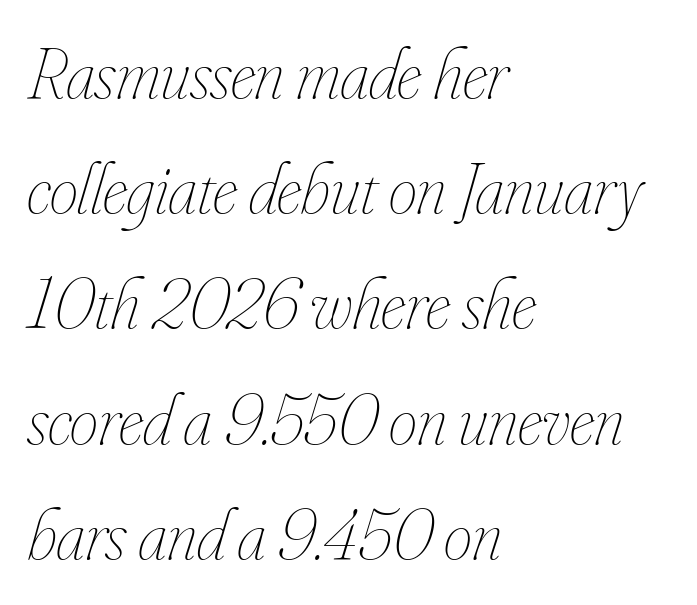
The image shows 72 px thin, condensed type, italic (leaning right); set left-aligned, normal line spacing (1.6x), normal letter spacing, not underlined; low stroke contrast and a small x-height.
